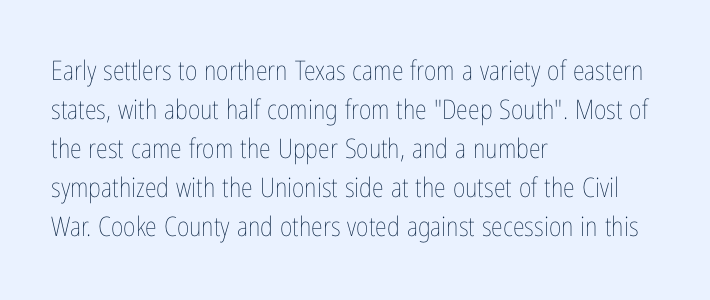
{"italic": "no", "bold": "no", "underline": "no", "align": "left", "line_spacing": "normal", "line_spacing_ratio": 1.44, "letter_spacing": "normal", "letter_spacing_em": 0.0, "glyph_px": 27}
